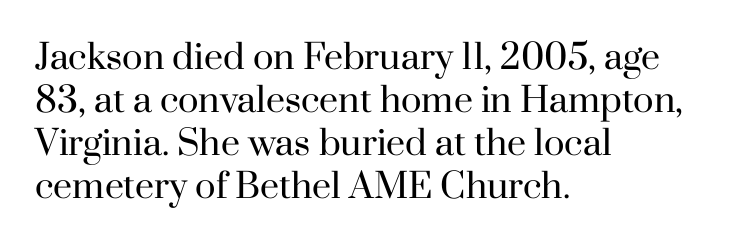
Counters stay open thanks to moderate or lighter strokes. Where is the straight margin? On the left. Think of a printed novel: that variable character pitch is what you see here. Italic: no, the glyphs are upright roman. Honestly, the letter spacing is just normal — you wouldn't notice it. Just letters on the line, the space beneath them empty.
